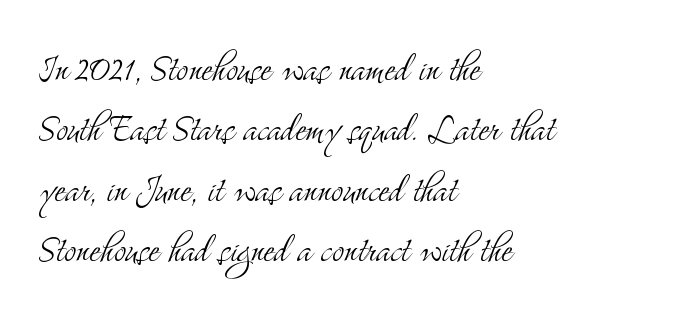
Regarding leading, the lines here are spaced in the standard way. Examine the stroke ends and you'll spot serifs. This sample uses plain, unmodified letter spacing. This reads as an unemphasized weight, regular at the heaviest. Lines of text with bare space underneath.
